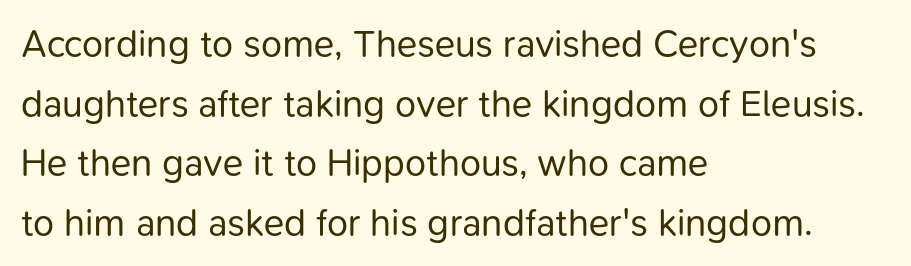
{"serif": "no", "italic": "no", "bold": "no", "weight": "regular", "width": "normal", "stroke_contrast": "low", "x_height": "medium", "monospaced": "no", "underline": "no", "align": "left", "line_spacing": "normal", "line_spacing_ratio": 1.57, "letter_spacing": "normal", "letter_spacing_em": 0.0, "glyph_px": 38}
